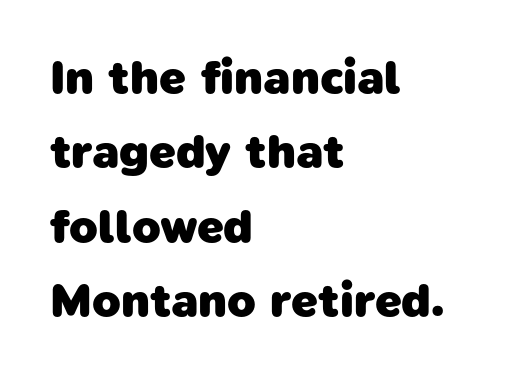
Q: Is the text bold? A: Yes.
Q: Is the typeface a serif or a sans-serif typeface? A: Sans-serif.
Q: Is the text underlined? A: No.
Q: How is the paragraph aligned? A: Left-aligned.
Q: Is the spacing between letters normal or unusually wide? A: Normal.
Q: Is the spacing between lines tight, normal or loose? A: Normal.
Q: Width (condensed, normal, or wide)? A: Normal.
Q: Stroke contrast? A: Low.
Q: x-height? A: Medium.
Q: Monospaced? A: No.
